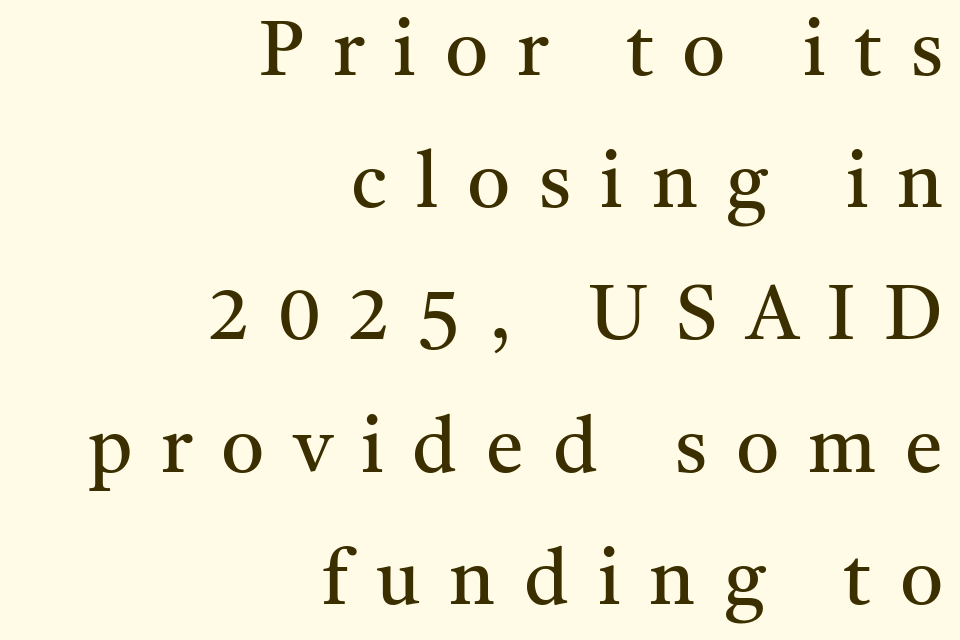
{"serif": "yes", "italic": "no", "bold": "no", "weight": "regular", "width": "normal", "stroke_contrast": "medium", "x_height": "medium", "monospaced": "no", "underline": "no", "align": "right", "line_spacing_ratio": 1.74, "letter_spacing": "wide", "letter_spacing_em": 0.38, "glyph_px": 76}
